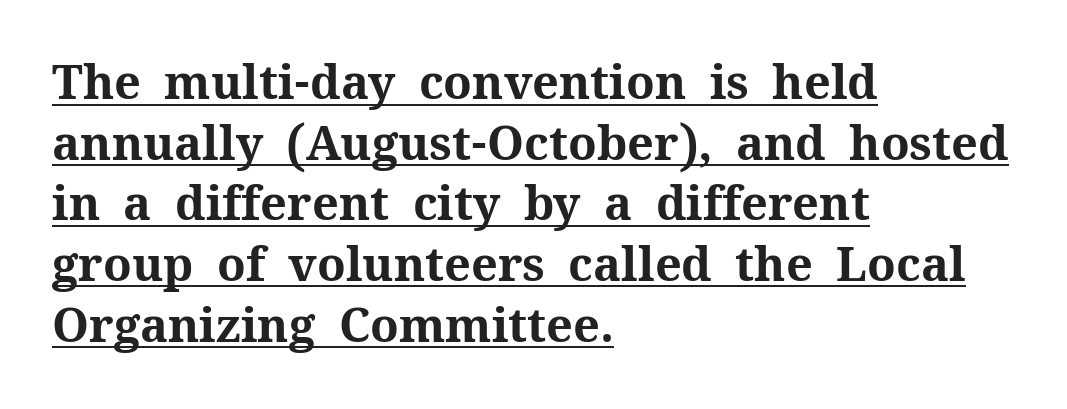
{"serif": "yes", "italic": "no", "bold": "yes", "weight": "bold", "width": "normal", "stroke_contrast": "medium", "x_height": "medium", "monospaced": "no", "underline": "yes", "align": "left", "line_spacing": "normal", "line_spacing_ratio": 1.29, "letter_spacing": "normal", "letter_spacing_em": 0.0, "glyph_px": 47}
